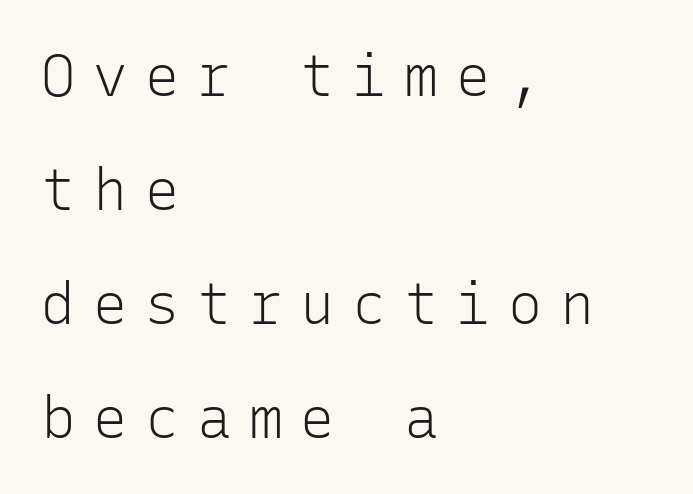
If you drew a line through each stem, it would be perfectly vertical. In terms of letterspacing, this is a distinctly airy, spread setting. Notice how the passage keeps a crisp vertical edge on the left only. The glyphs are unaccompanied by any horizontal stroke below them. Each letter's strokes conclude bluntly, with no projecting serifs. The space between consecutive lines is lavish.
